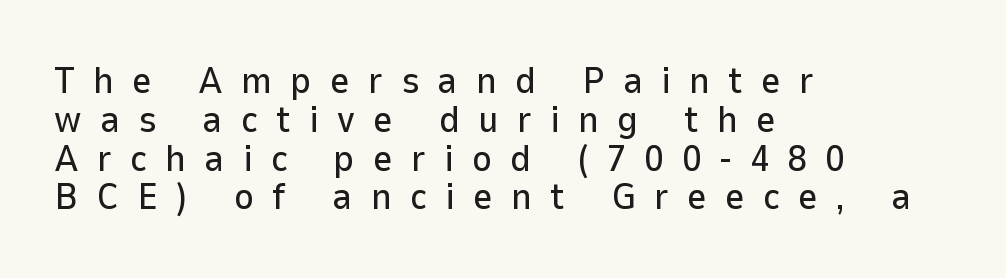
{"serif": "no", "italic": "no", "width": "normal", "stroke_contrast": "low", "x_height": "medium", "monospaced": "no", "underline": "no", "align": "left", "line_spacing": "tight", "line_spacing_ratio": 1.02, "letter_spacing": "wide", "letter_spacing_em": 0.48, "glyph_px": 38}
